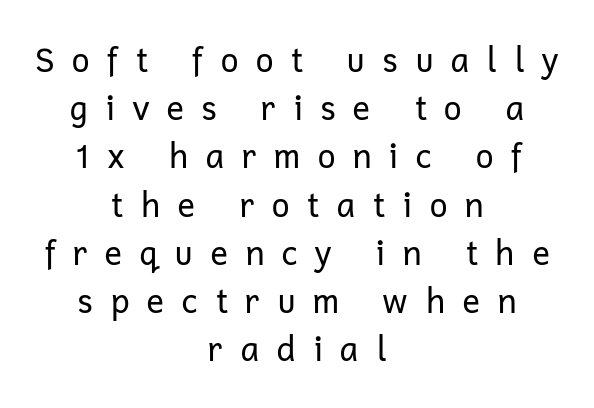
The typeface chosen for these lines omits serifs. This sample has the flowing, uneven cadence of proportional lettering. Each row of text sits above clean, open space. Think standard paragraph weight, or any step lighter than that.
